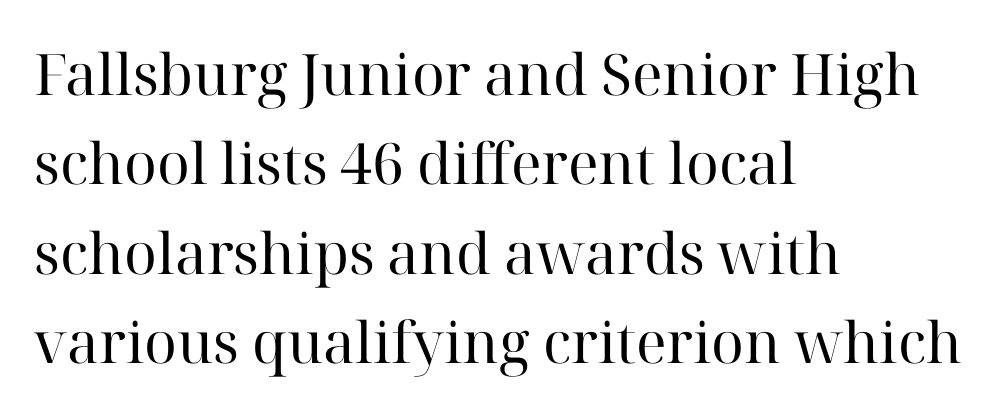
{"serif": "yes", "italic": "no", "bold": "no", "weight": "regular", "width": "normal", "stroke_contrast": "high", "x_height": "medium", "monospaced": "no", "underline": "no", "align": "left", "line_spacing": "normal", "line_spacing_ratio": 1.57, "letter_spacing": "normal", "letter_spacing_em": 0.0, "glyph_px": 57}
